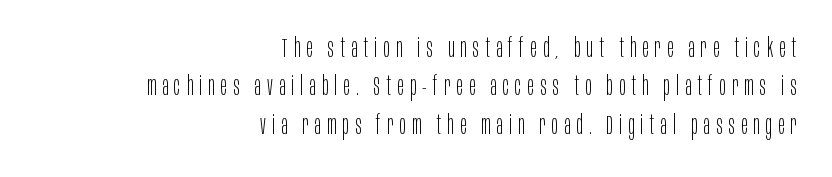
The image shows 26 px text type, upright; set right-aligned, normal line spacing (1.48x), unusually wide letter spacing (+0.24 em), not underlined.
